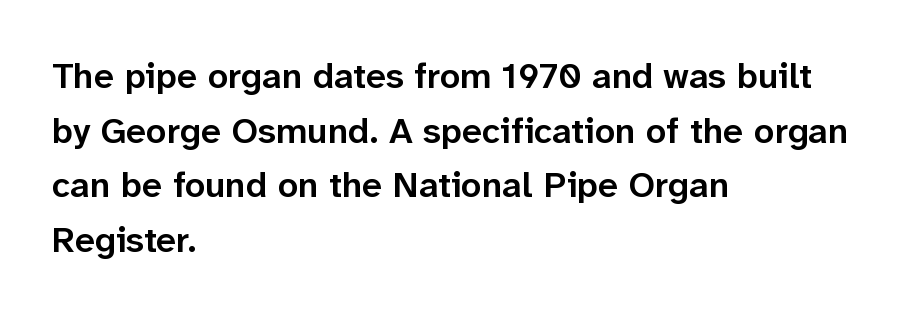
Anything drawn beneath the words? Only blank space. The face used here is proportionally spaced, like ordinary book or web type. On the weight axis this lands at semibold, roughly 600. The lettering stays uniformly vertical, giving the passage a roman look. This sample is left-justified, so line endings fall wherever the words run out.
